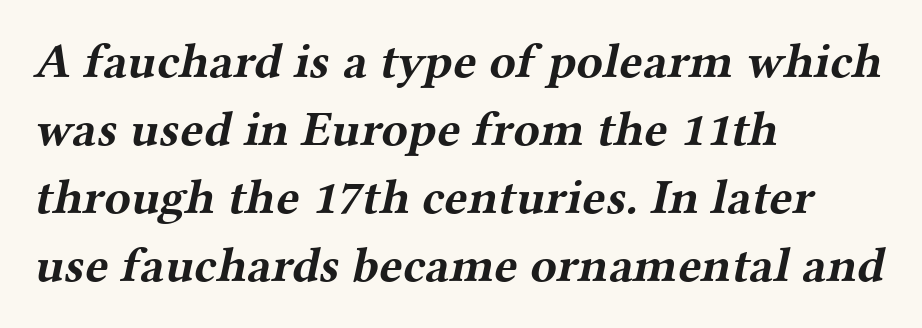
The image shows 49 px bold, wide serif type; set left-aligned, normal line spacing (1.39x), normal letter spacing, not underlined; medium stroke contrast and a medium x-height.
